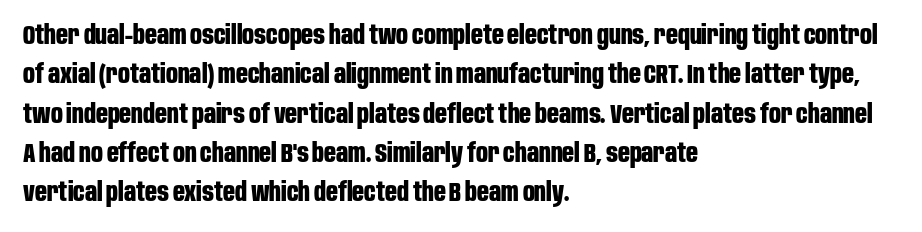
Typeset ragged right — the left edge is the straight one. The passage shown is not underscored anywhere. The lettering stays uniformly vertical, giving the passage a roman look. Short note: letters normally spaced.
